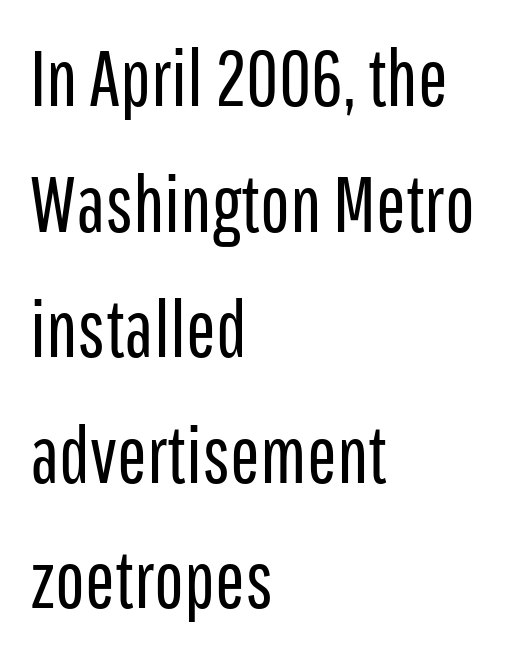
Layout note: lines flush left. Italic: no, the glyphs are upright roman. In terms of leading, this rendering sits right in the middle. Observe the ordinary spacing: letters are neighbours, not strangers. Counters stay open thanks to moderate or lighter strokes. The rendering uses natural spacing where letterforms have individual widths.
